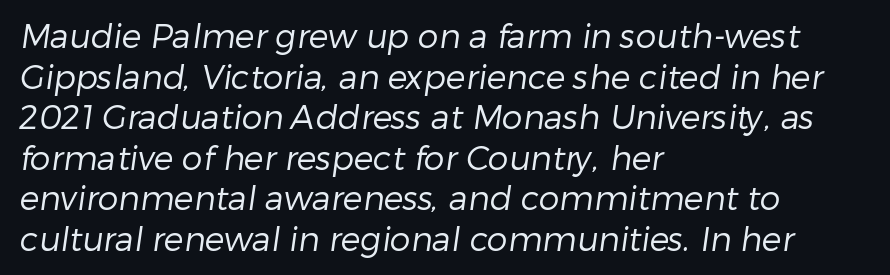
The image shows 33 px regular-weight sans-serif type; set left-aligned, line spacing 1.23x, normal letter spacing, not underlined; low stroke contrast and a medium x-height.
